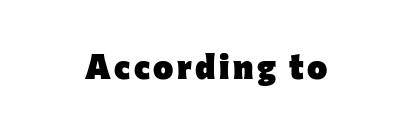
The image shows 34 px heavy sans-serif type, upright; set centered, not underlined; low stroke contrast and a medium x-height.
